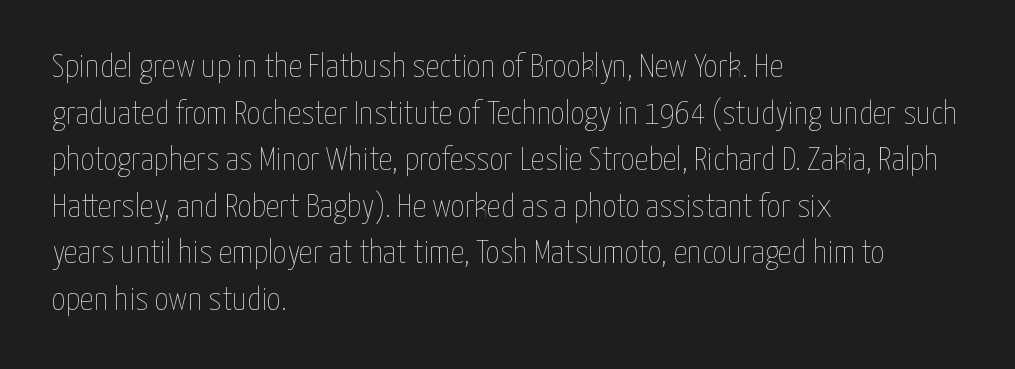
Q: Is the text bold? A: No.
Q: Is the text italic (slanted)? A: No, it is upright.
Q: Is the text underlined? A: No.
Q: How is the paragraph aligned? A: Left-aligned.
Q: Is the spacing between letters normal or unusually wide? A: Normal.
Q: Is the spacing between lines tight, normal or loose? A: Normal.
Q: Width (condensed, normal, or wide)? A: Condensed.
Q: Stroke contrast? A: Low.
Q: x-height? A: Medium.
Q: Monospaced? A: No.
